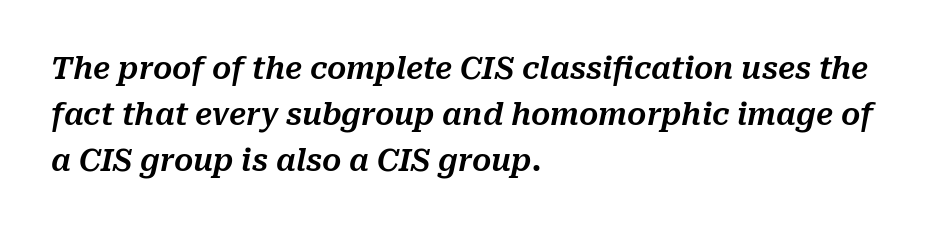
{"italic": "yes", "lean": "right", "slant_degrees": 10, "width": "normal", "stroke_contrast": "medium", "x_height": "medium", "monospaced": "no", "underline": "no", "align": "left", "line_spacing": "normal", "line_spacing_ratio": 1.53, "letter_spacing": "normal", "letter_spacing_em": 0.0, "glyph_px": 30}
